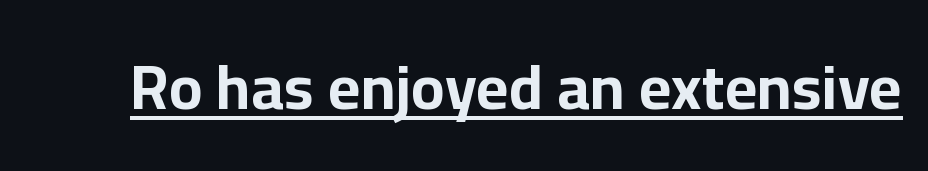
Q: Is the text bold? A: Yes.
Q: Is the text italic (slanted)? A: No, it is upright.
Q: Is the typeface a serif or a sans-serif typeface? A: Sans-serif.
Q: Is the text underlined? A: Yes.
Q: Is the spacing between letters normal or unusually wide? A: Normal.
Q: Width (condensed, normal, or wide)? A: Normal.
Q: Stroke contrast? A: Low.
Q: x-height? A: Medium.
Q: Monospaced? A: No.
